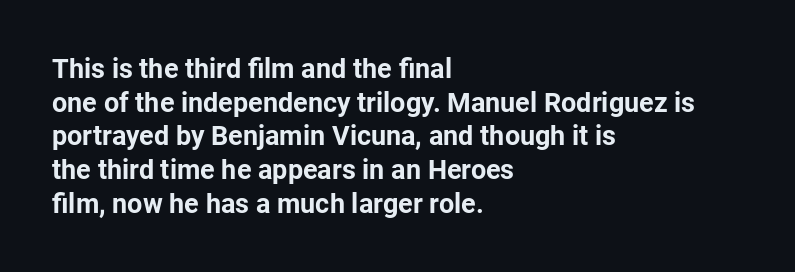
Its strokes are broad and dark, the hallmark of bold type. It's the straight-up-and-down kind of type. Regular leading. Caption: standard tracking, unaltered.
